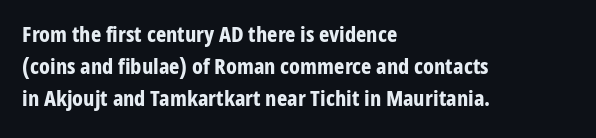
Q: Is the text bold? A: Yes.
Q: Is the text italic (slanted)? A: No, it is upright.
Q: Is the text underlined? A: No.
Q: How is the paragraph aligned? A: Left-aligned.
Q: Is the spacing between letters normal or unusually wide? A: Normal.
Q: Is the spacing between lines tight, normal or loose? A: Normal.
